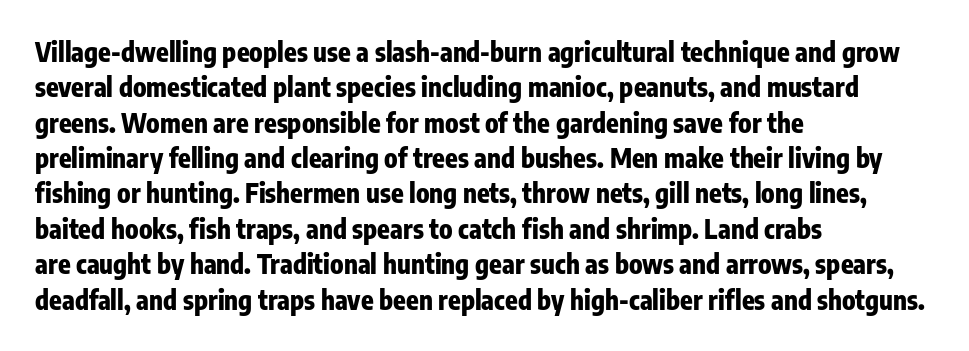
Q: Is the text bold? A: Yes.
Q: Is the text italic (slanted)? A: No, it is upright.
Q: Is the text underlined? A: No.
Q: How is the paragraph aligned? A: Left-aligned.
Q: Is the spacing between letters normal or unusually wide? A: Normal.
Q: Is the spacing between lines tight, normal or loose? A: Normal.
